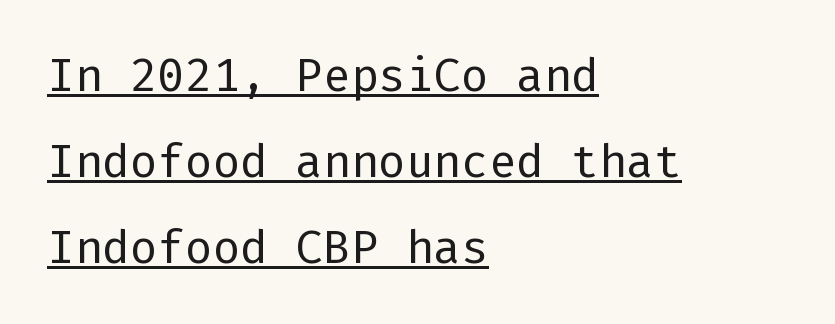
Q: Is the text bold? A: No.
Q: Is the text italic (slanted)? A: No, it is upright.
Q: Is the typeface a serif or a sans-serif typeface? A: Sans-serif.
Q: Is the text underlined? A: Yes.
Q: How is the paragraph aligned? A: Left-aligned.
Q: Is the spacing between letters normal or unusually wide? A: Normal.
Q: Width (condensed, normal, or wide)? A: Normal.
Q: Stroke contrast? A: Low.
Q: x-height? A: Medium.
